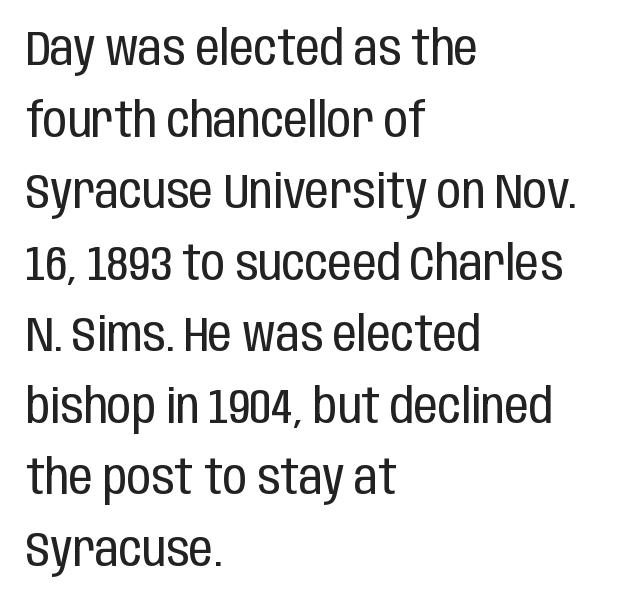
{"serif": "no", "italic": "no", "bold": "no", "weight": "regular", "width": "condensed", "stroke_contrast": "low", "x_height": "large", "monospaced": "no", "underline": "no", "align": "left", "line_spacing": "normal", "line_spacing_ratio": 1.49, "letter_spacing": "normal", "letter_spacing_em": 0.0, "glyph_px": 48}
